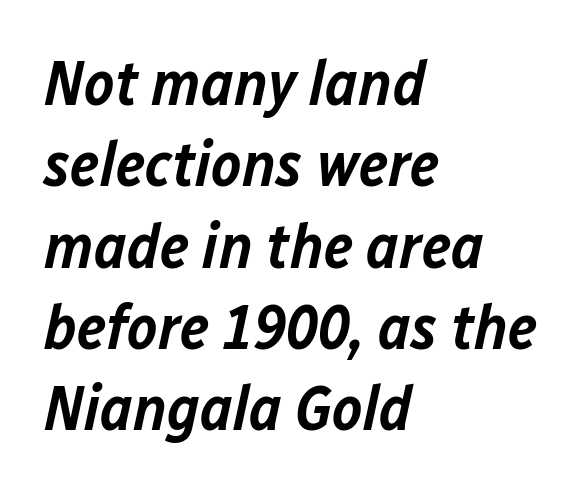
The image shows 64 px semibold type, italic (leaning right); set left-aligned, normal line spacing (1.27x), normal letter spacing, not underlined; low stroke contrast and a medium x-height.
